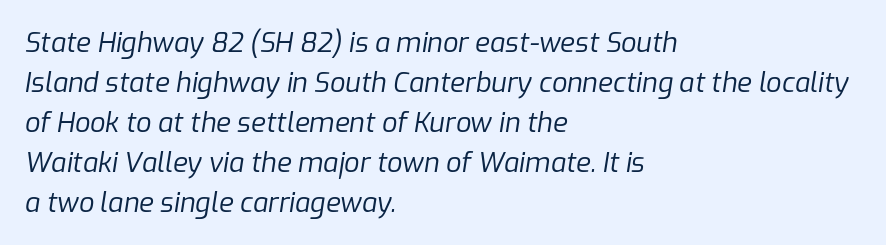
The passage shown has conventional tracking throughout. The ragged edge is on the right, which tells us the setting is flush left. A typesetter would mark this as italic. The lines sit at an ordinary, default distance from one another.
